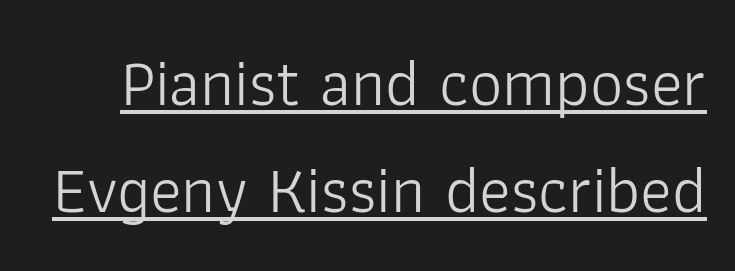
The image shows 66 px light sans-serif type, upright; set normal line spacing (1.62x), normal letter spacing, underlined; low stroke contrast and a medium x-height.
